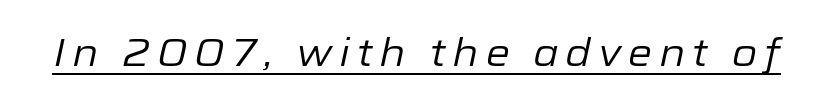
Is this a fixed-width face? No — the glyphs have proportional, varying widths. Quick note: underline on. The rendering applies a slant to the glyphs. Weight class: somewhere from thin through regular.
